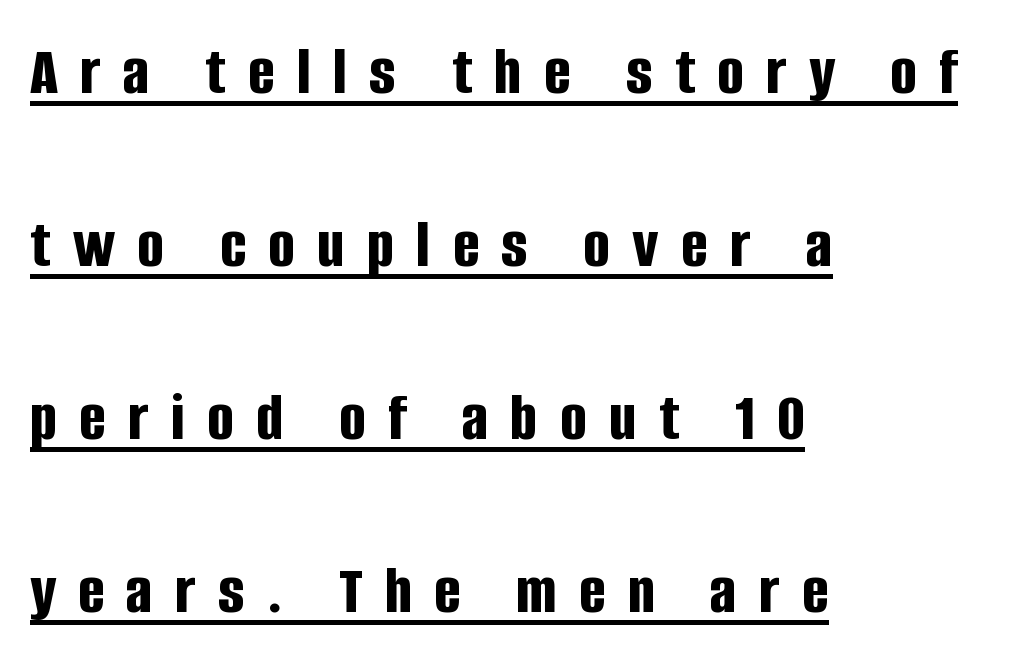
Q: Is the text bold? A: Yes.
Q: Is the text italic (slanted)? A: No, it is upright.
Q: Is the typeface a serif or a sans-serif typeface? A: Sans-serif.
Q: Is the text underlined? A: Yes.
Q: How is the paragraph aligned? A: Left-aligned.
Q: Is the spacing between letters normal or unusually wide? A: Unusually wide.
Q: Is the spacing between lines tight, normal or loose? A: Loose.
Q: Width (condensed, normal, or wide)? A: Condensed.
Q: Stroke contrast? A: Low.
Q: x-height? A: Large.
Q: Monospaced? A: No.
